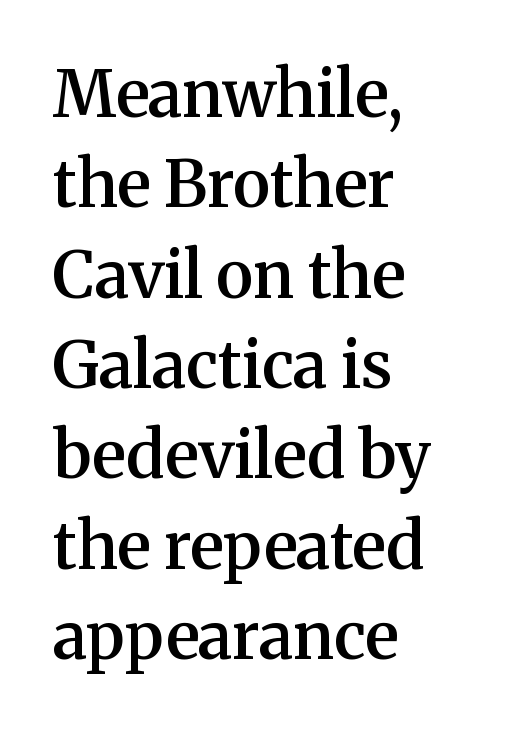
{"serif": "yes", "italic": "no", "bold": "semi", "weight": "semibold", "width": "normal", "stroke_contrast": "medium", "x_height": "medium", "monospaced": "no", "underline": "no", "align": "left", "line_spacing": "normal", "line_spacing_ratio": 1.39, "letter_spacing": "normal", "letter_spacing_em": 0.0, "glyph_px": 65}
